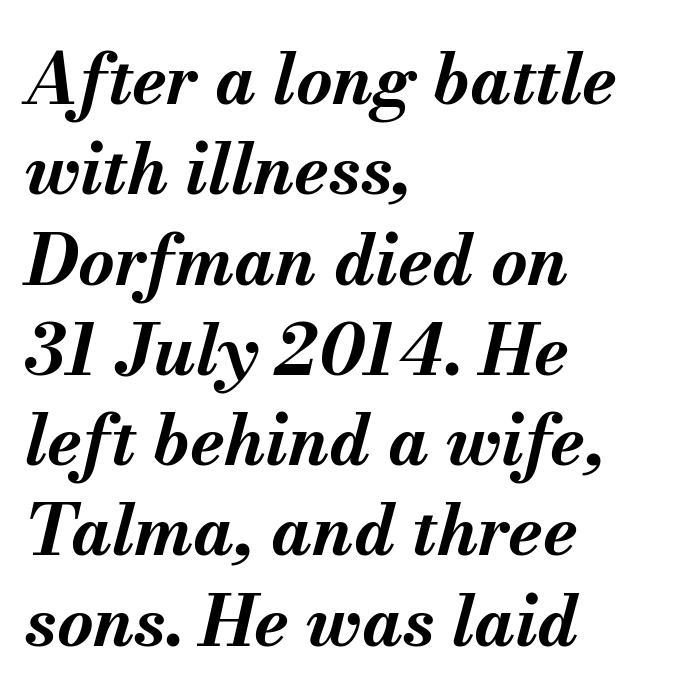
The image shows 70 px bold type, italic (leaning right); set left-aligned, normal line spacing (1.29x), normal letter spacing, not underlined; medium stroke contrast and a small x-height.
